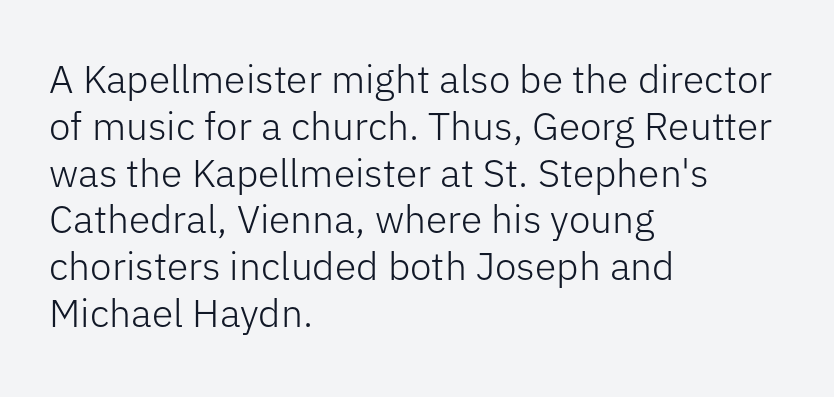
{"serif": "no", "italic": "no", "bold": "no", "weight": "light", "width": "normal", "stroke_contrast": "low", "x_height": "medium", "monospaced": "no", "underline": "no", "align": "left", "line_spacing_ratio": 1.2, "letter_spacing": "normal", "letter_spacing_em": 0.0, "glyph_px": 39}
